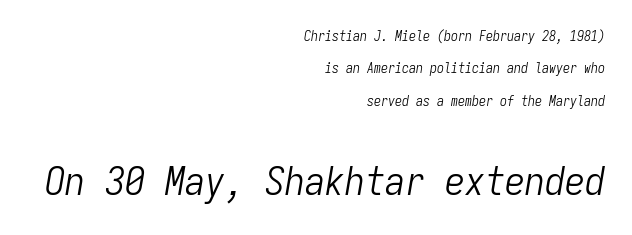
{"italic": "yes", "lean": "right", "slant_degrees": 9, "bold": "no", "weight": "light", "width": "condensed", "stroke_contrast": "low", "x_height": "medium", "monospaced": "yes", "underline": "no", "align": "right", "line_spacing": "loose", "line_spacing_ratio": 2.32, "letter_spacing": "normal", "letter_spacing_em": 0.0, "larger_block": "second", "size_ratio": 2.86, "glyph_px": 40}
